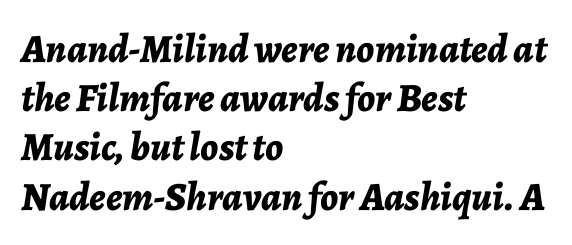
Default kerning and tracking; the words read as compact shapes. The strip under each line holds only bare page. Is this a fixed-width face? No — the glyphs have proportional, varying widths. The sample has been set heavy, in full bold. Notice how the passage keeps a crisp vertical edge on the left only.
